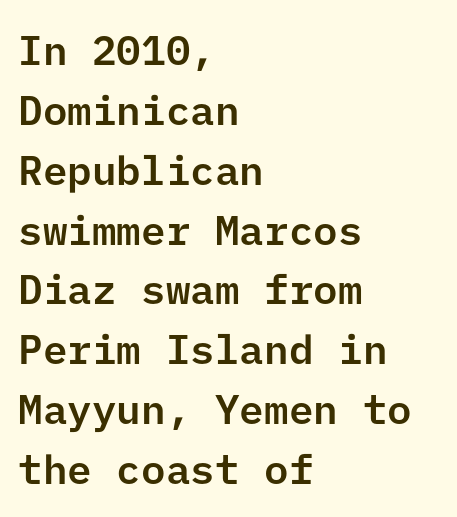
Q: Is the text italic (slanted)? A: No, it is upright.
Q: Is the typeface a serif or a sans-serif typeface? A: Sans-serif.
Q: Is the text underlined? A: No.
Q: How is the paragraph aligned? A: Left-aligned.
Q: Is the spacing between letters normal or unusually wide? A: Normal.
Q: Is the spacing between lines tight, normal or loose? A: Normal.
Q: Width (condensed, normal, or wide)? A: Normal.
Q: Stroke contrast? A: Low.
Q: x-height? A: Medium.
